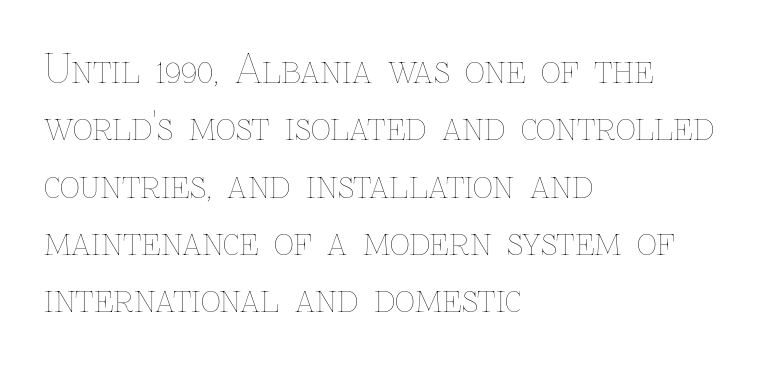
{"italic": "no", "bold": "no", "weight": "thin", "width": "normal", "stroke_contrast": "low", "x_height": "medium", "monospaced": "no", "underline": "no", "align": "left", "line_spacing": "normal", "line_spacing_ratio": 1.47, "letter_spacing": "normal", "letter_spacing_em": 0.0, "glyph_px": 39}
